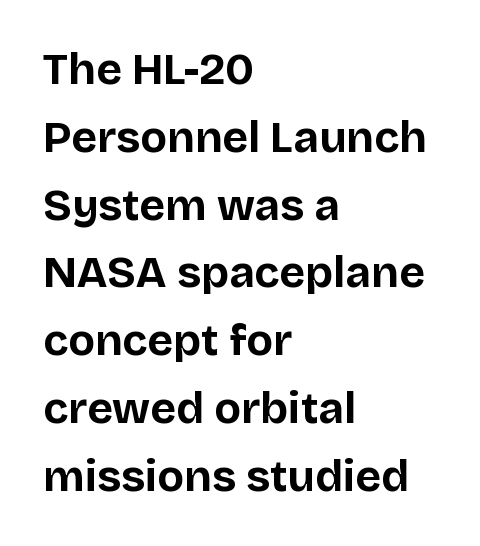
The image shows 44 px bold sans-serif type, upright; set left-aligned, normal line spacing (1.54x), normal letter spacing, not underlined; low stroke contrast and a large x-height.
